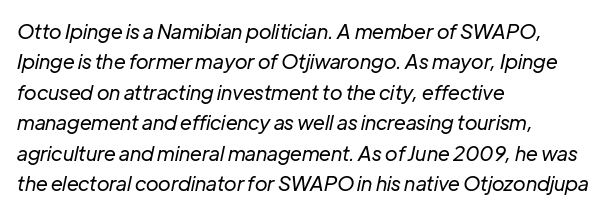
Q: Is the text bold? A: No.
Q: Is the text italic (slanted)? A: Yes, it leans right by about 12 degrees.
Q: Is the text underlined? A: No.
Q: How is the paragraph aligned? A: Left-aligned.
Q: Is the spacing between letters normal or unusually wide? A: Normal.
Q: Is the spacing between lines tight, normal or loose? A: Normal.
